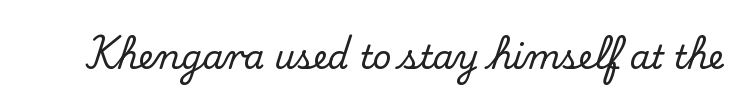
The image shows 33 px serif type; set normal letter spacing, not underlined; medium stroke contrast and a small x-height.
